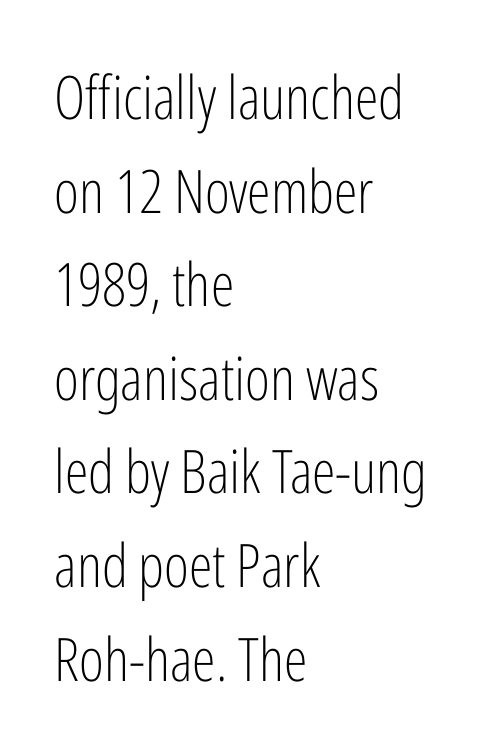
{"serif": "no", "italic": "no", "bold": "no", "weight": "light", "width": "condensed", "stroke_contrast": "low", "x_height": "medium", "monospaced": "no", "underline": "no", "align": "left", "line_spacing": "normal", "line_spacing_ratio": 1.56, "letter_spacing": "normal", "letter_spacing_em": 0.0, "glyph_px": 60}
